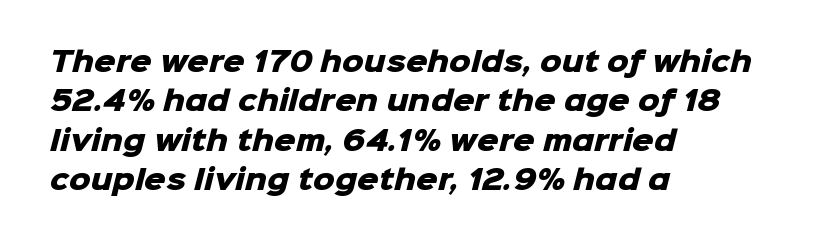
{"bold": "yes", "underline": "no", "align": "left", "line_spacing": "normal", "line_spacing_ratio": 1.46, "letter_spacing": "normal", "letter_spacing_em": 0.0, "glyph_px": 27}
